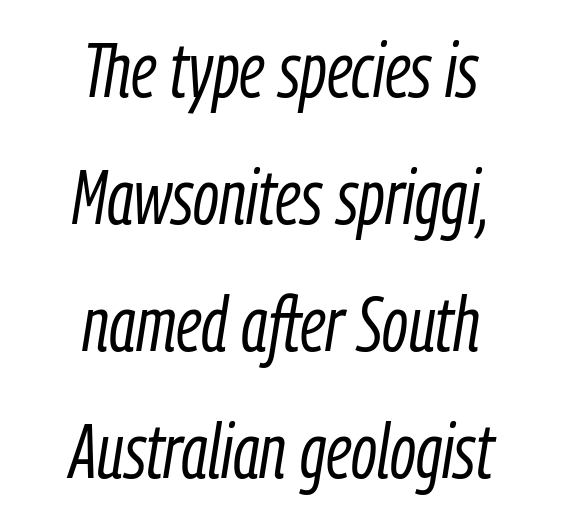
{"italic": "yes", "lean": "right", "slant_degrees": 9, "bold": "no", "weight": "light", "width": "condensed", "stroke_contrast": "low", "x_height": "medium", "monospaced": "no", "underline": "no", "align": "center", "line_spacing": "normal", "line_spacing_ratio": 1.67, "letter_spacing": "normal", "letter_spacing_em": 0.0, "glyph_px": 76}
